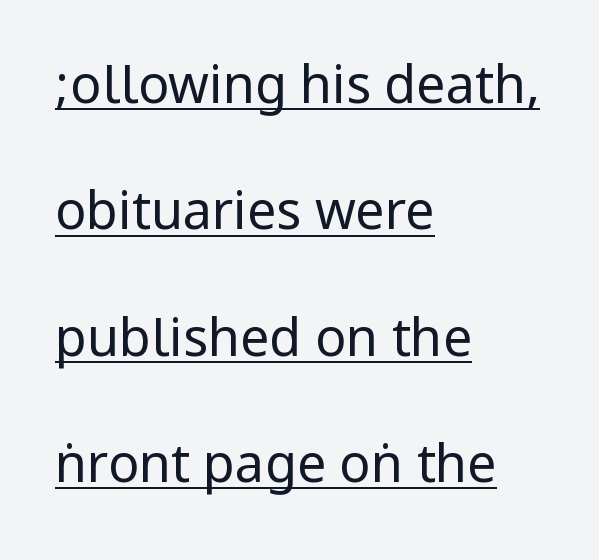
The image shows 52 px regular-weight, condensed sans-serif type, upright; set left-aligned, loose line spacing (2.43x), normal letter spacing, underlined; low stroke contrast.
